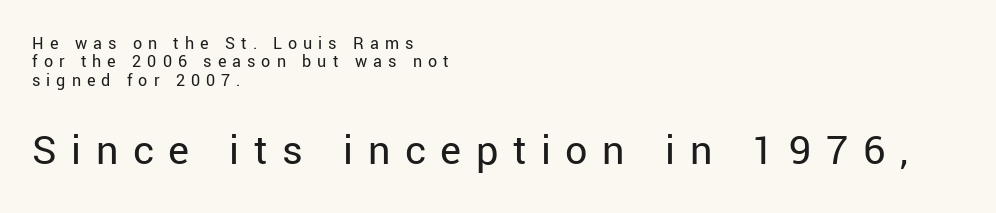
The image shows 44 px regular-weight sans-serif type, upright; set left-aligned, tight line spacing (1.02x), unusually wide letter spacing (+0.33 em), not underlined; the second (bottom) block is 2.44x larger; low stroke contrast and a medium x-height.
